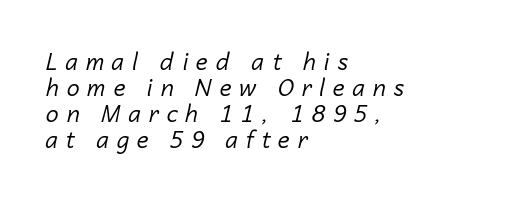
Does the lettering tilt? It does — this is italic. Look at the tracking — it's clearly loosened, letters drifting apart. The leading is snug, giving the passage a crowded texture. Underlining? Definitely not there. The paragraph has a hard left edge and a soft right edge. The weight tops out at a normal text grade.
